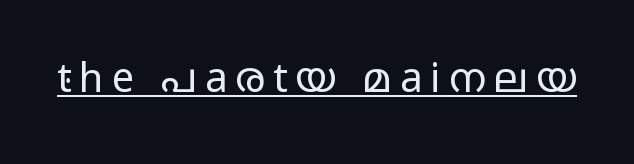
This sample uses an upright cut, with every glyph sitting square on the baseline. Looks like regular typesetting: each glyph gets only the width it needs. These characters rest on top of a visible drawn line. Serifs: no, the terminals of the letterforms are clean. A quiet, ordinary-to-light weight characterises the typeface.
